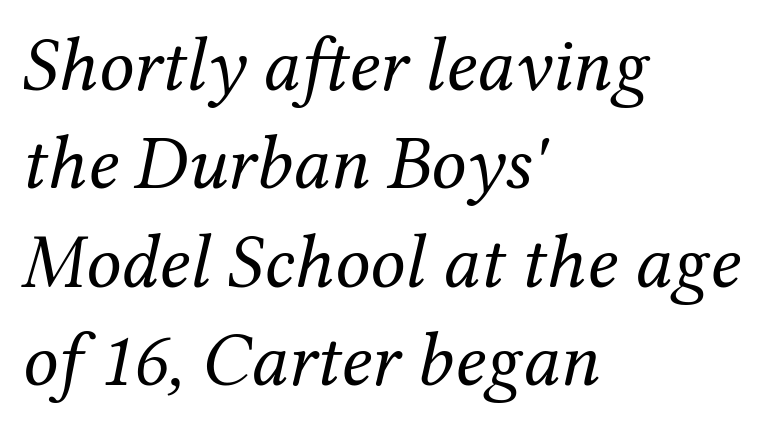
{"serif": "yes", "italic": "yes", "lean": "right", "slant_degrees": 12, "bold": "no", "weight": "regular", "width": "normal", "stroke_contrast": "medium", "x_height": "medium", "monospaced": "no", "underline": "no", "align": "left", "line_spacing": "normal", "line_spacing_ratio": 1.26, "letter_spacing": "normal", "letter_spacing_em": 0.0, "glyph_px": 78}
